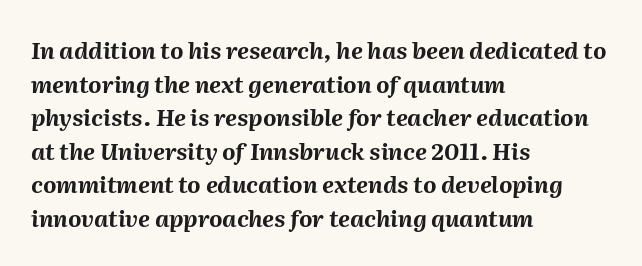
The image shows 23 px bold type, italic (leaning right); set left-aligned, normal line spacing (1.46x), normal letter spacing, not underlined.
